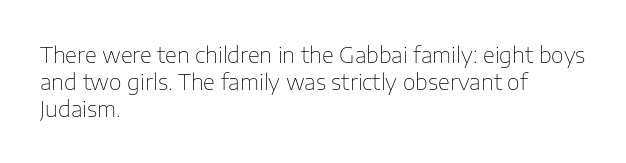
The image shows 22 px text type, upright; set left-aligned, line spacing 1.23x, normal letter spacing, not underlined.
